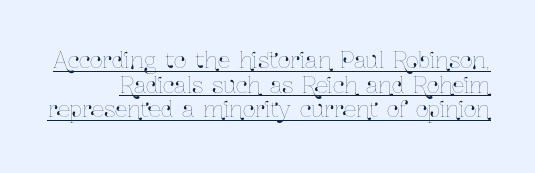
Q: Is the text italic (slanted)? A: No, it is upright.
Q: Is the text underlined? A: Yes.
Q: Is the spacing between letters normal or unusually wide? A: Normal.
Q: Is the spacing between lines tight, normal or loose? A: Tight.
